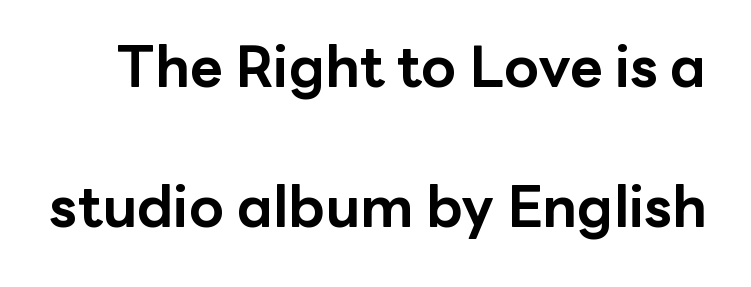
Q: Is the text bold? A: Yes.
Q: Is the text italic (slanted)? A: No, it is upright.
Q: Is the typeface a serif or a sans-serif typeface? A: Sans-serif.
Q: Is the text underlined? A: No.
Q: Is the spacing between letters normal or unusually wide? A: Normal.
Q: Is the spacing between lines tight, normal or loose? A: Loose.
Q: Width (condensed, normal, or wide)? A: Normal.
Q: Stroke contrast? A: Low.
Q: x-height? A: Medium.
Q: Monospaced? A: No.
